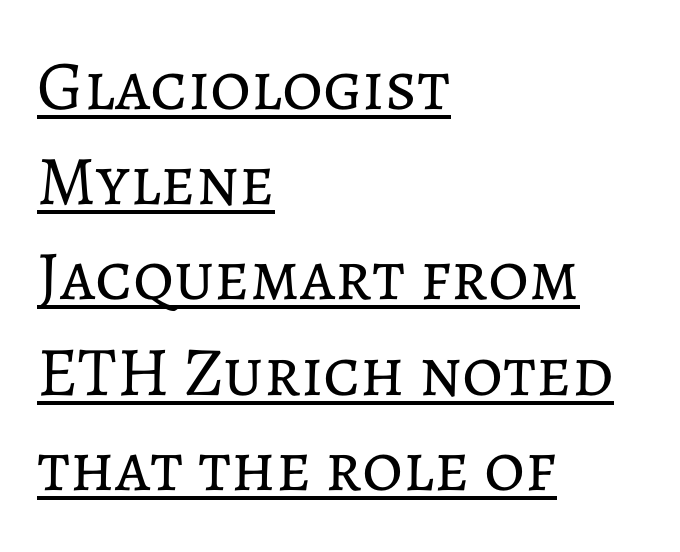
The image shows 70 px regular-weight type, upright; set left-aligned, normal line spacing (1.36x), normal letter spacing, underlined; low stroke contrast and a medium x-height.
